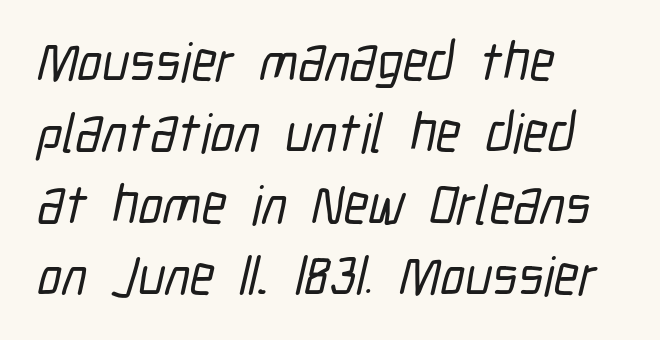
The image shows 55 px condensed sans-serif type; set left-aligned, normal line spacing (1.3x), normal letter spacing, not underlined; low stroke contrast and a medium x-height.
